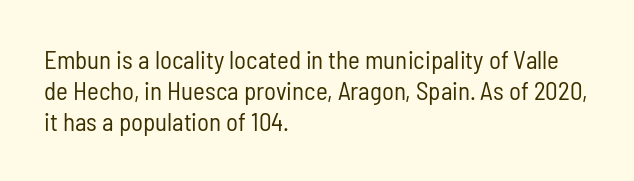
Spacing between characters is what you'd get straight out of the box. Ordinary non-slanted type is in use. The compositor pushed each line to the left boundary. Rows of type keep a routine distance in the vertical direction.
